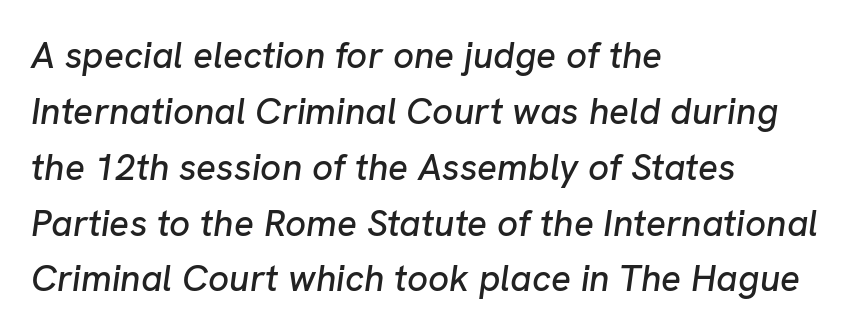
Q: Is the text italic (slanted)? A: Yes, it leans right by about 8 degrees.
Q: Is the text underlined? A: No.
Q: How is the paragraph aligned? A: Left-aligned.
Q: Is the spacing between letters normal or unusually wide? A: Normal.
Q: Is the spacing between lines tight, normal or loose? A: Normal.
Q: Width (condensed, normal, or wide)? A: Normal.
Q: Stroke contrast? A: Low.
Q: x-height? A: Medium.
Q: Monospaced? A: No.
